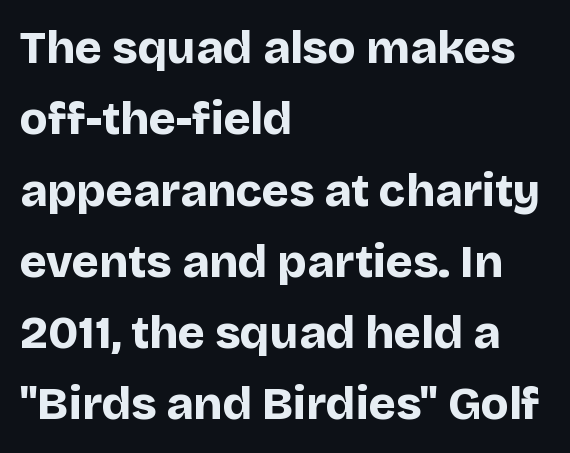
Are there feet on the stems? There aren't — it's a sans. The letters sit at their default tracking, neither squeezed nor spread. Every letter is thick-stroked: bold, no question. Style check: upright. Line beginnings align vertically; line endings do not. This sample has the flowing, uneven cadence of proportional lettering.
